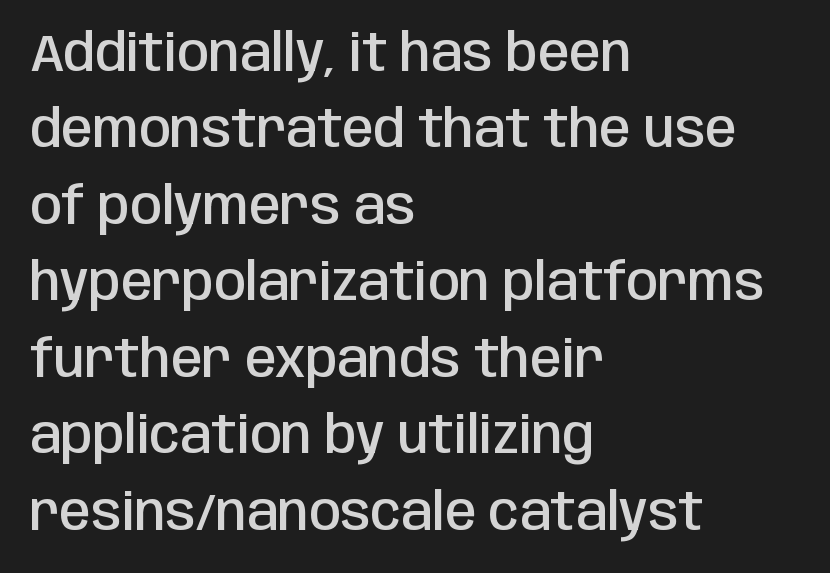
The image shows 51 px semibold, condensed sans-serif type, upright; set left-aligned, normal line spacing (1.5x), normal letter spacing, not underlined; low stroke contrast and a large x-height.
